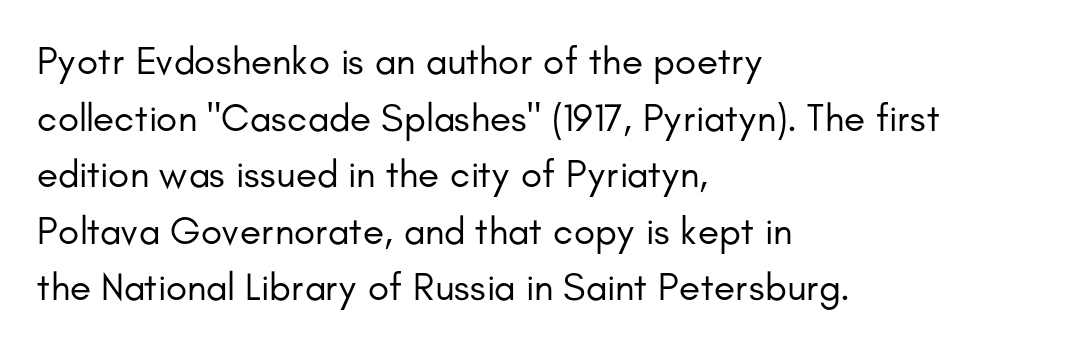
{"serif": "no", "italic": "no", "bold": "no", "weight": "regular", "width": "normal", "stroke_contrast": "low", "x_height": "small", "monospaced": "no", "underline": "no", "align": "left", "line_spacing": "normal", "line_spacing_ratio": 1.45, "letter_spacing": "normal", "letter_spacing_em": 0.0, "glyph_px": 39}
